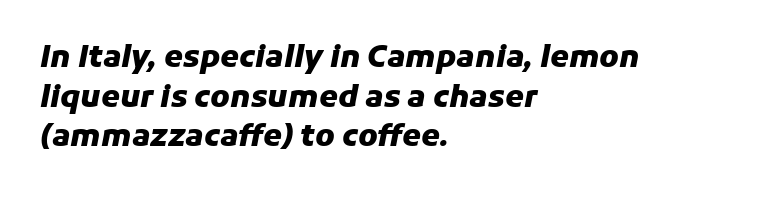
{"italic": "yes", "lean": "right", "slant_degrees": 11, "bold": "yes", "weight": "heavy", "width": "normal", "stroke_contrast": "low", "x_height": "medium", "monospaced": "no", "underline": "no", "align": "left", "line_spacing": "normal", "line_spacing_ratio": 1.32, "letter_spacing": "normal", "letter_spacing_em": 0.0, "glyph_px": 30}
